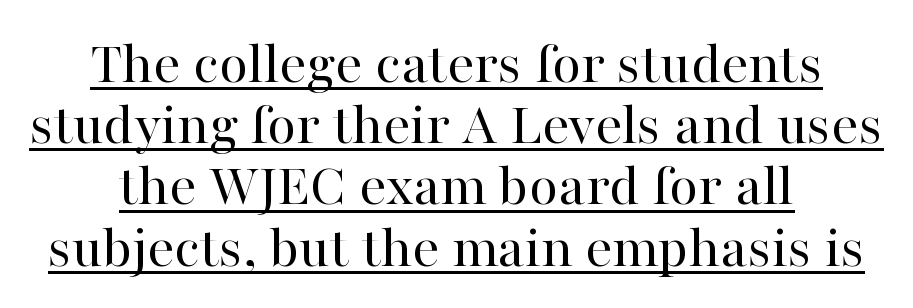
Q: Is the text bold? A: No.
Q: Is the text italic (slanted)? A: No, it is upright.
Q: Is the typeface a serif or a sans-serif typeface? A: Serif.
Q: Is the text underlined? A: Yes.
Q: How is the paragraph aligned? A: Centered.
Q: Is the spacing between letters normal or unusually wide? A: Normal.
Q: Is the spacing between lines tight, normal or loose? A: Tight.
Q: Width (condensed, normal, or wide)? A: Normal.
Q: Stroke contrast? A: High.
Q: x-height? A: Medium.
Q: Monospaced? A: No.
